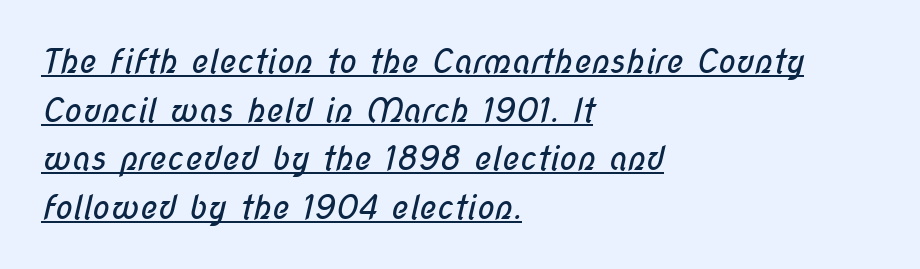
The image shows 33 px regular-weight, condensed sans-serif type; set left-aligned, normal line spacing (1.47x), normal letter spacing, underlined; low stroke contrast and a medium x-height.
